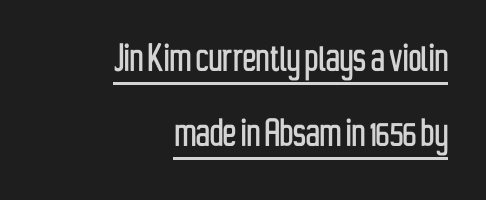
The image shows 45 px condensed sans-serif type, upright; set right-aligned, normal line spacing (1.67x), normal letter spacing, underlined; low stroke contrast and a medium x-height.
